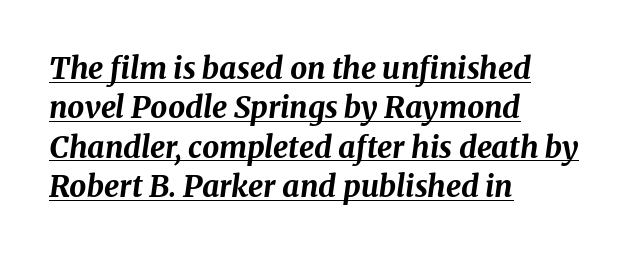
The axis of the letterforms is tilted away from vertical. Each new line begins a customary step beneath the previous one. The rendering uses natural spacing where letterforms have individual widths. The text block is weighted toward the left margin, trailing off unevenly rightward. Typesetter's note: full bold, strokes at maximum text heaviness.
